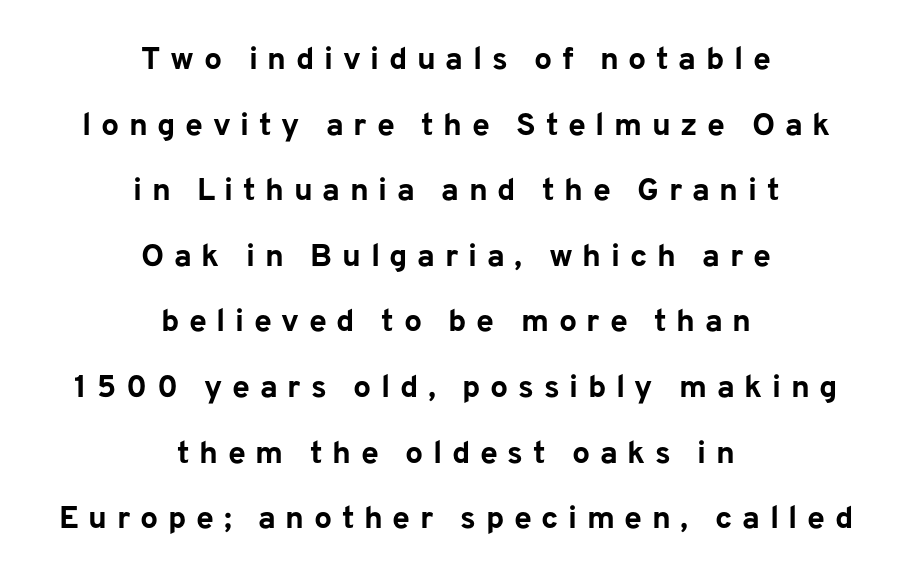
The image shows 32 px bold sans-serif type, upright; set centered, loose line spacing (2.05x), unusually wide letter spacing (+0.3 em), not underlined; low stroke contrast and a medium x-height.
